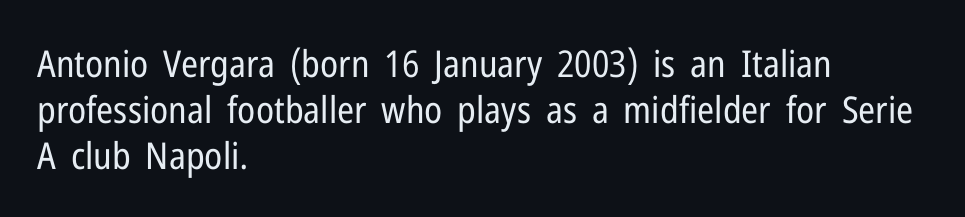
The image shows 37 px regular-weight, condensed sans-serif type, upright; set left-aligned, line spacing 1.24x, normal letter spacing, not underlined; low stroke contrast and a medium x-height.
